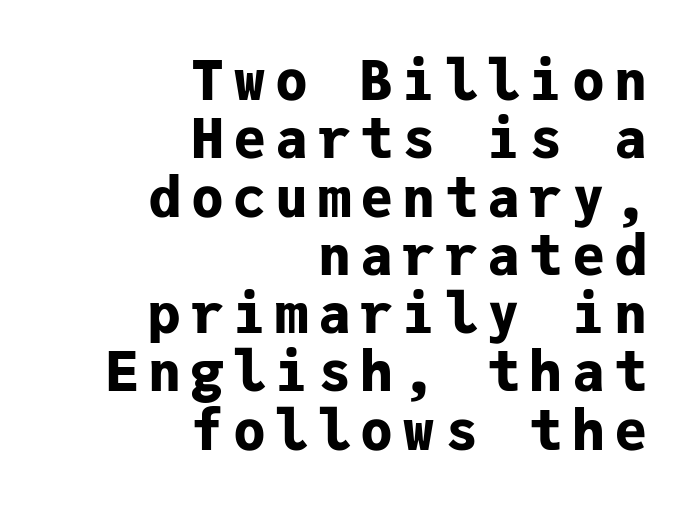
Line ends are locked; line starts wander. The lines are packed closely together with very little leading. Anything drawn beneath the words? Only blank space. A roman cut, with each character standing at attention. Pretty heavy lettering here — definitely bold. Think of a typewriter: that constant character pitch is what you see here.
